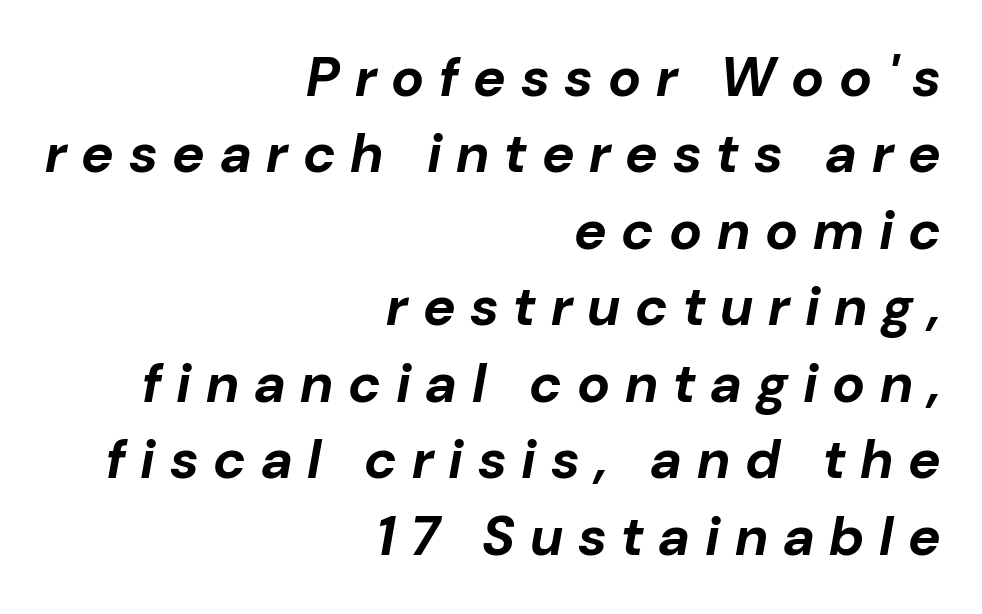
{"italic": "yes", "lean": "right", "slant_degrees": 10, "bold": "yes", "weight": "bold", "width": "normal", "stroke_contrast": "low", "x_height": "medium", "monospaced": "no", "underline": "no", "align": "right", "line_spacing": "normal", "line_spacing_ratio": 1.39, "letter_spacing": "wide", "letter_spacing_em": 0.27, "glyph_px": 55}
